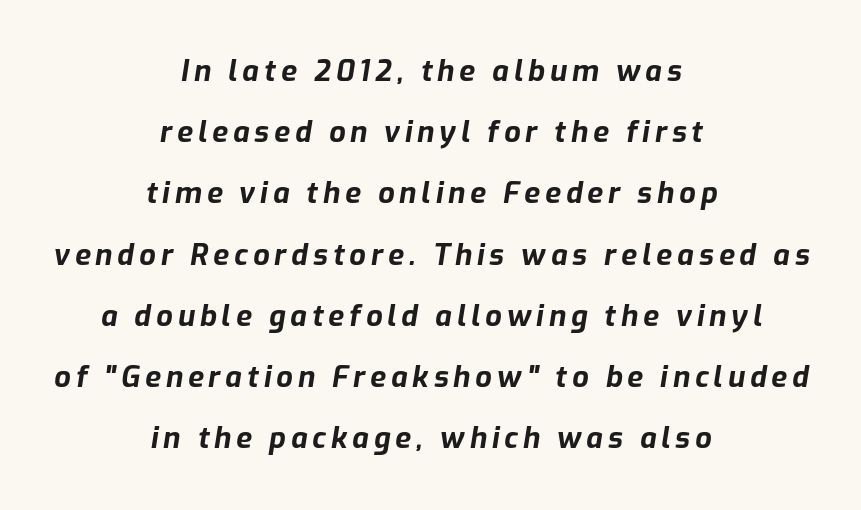
The image shows 29 px bold type, italic (leaning right); set centered, loose line spacing (2.11x), not underlined; low stroke contrast and a medium x-height.
